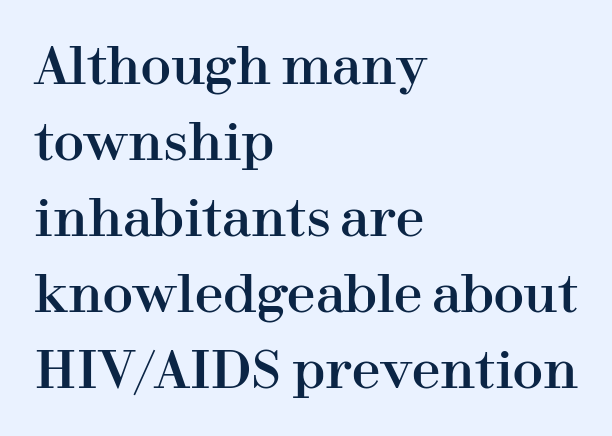
{"serif": "yes", "italic": "no", "width": "normal", "stroke_contrast": "high", "x_height": "medium", "monospaced": "no", "underline": "no", "align": "left", "line_spacing": "normal", "line_spacing_ratio": 1.49, "letter_spacing": "normal", "letter_spacing_em": 0.0, "glyph_px": 51}
